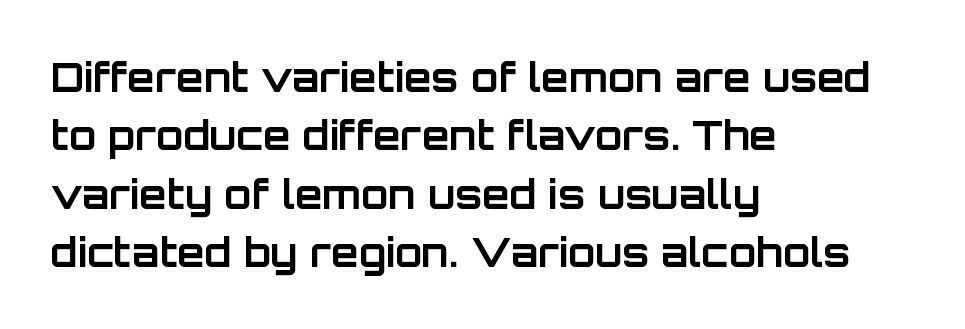
Q: Is the text bold? A: Yes.
Q: Is the text italic (slanted)? A: No, it is upright.
Q: Is the typeface a serif or a sans-serif typeface? A: Sans-serif.
Q: Is the text underlined? A: No.
Q: How is the paragraph aligned? A: Left-aligned.
Q: Is the spacing between letters normal or unusually wide? A: Normal.
Q: Is the spacing between lines tight, normal or loose? A: Normal.
Q: Width (condensed, normal, or wide)? A: Normal.
Q: Stroke contrast? A: Low.
Q: x-height? A: Large.
Q: Monospaced? A: No.
